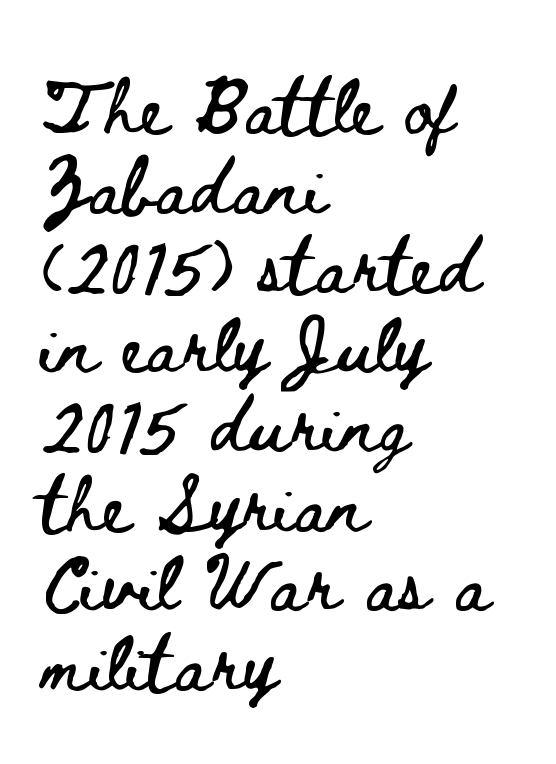
Q: Is the text underlined? A: No.
Q: How is the paragraph aligned? A: Left-aligned.
Q: Is the spacing between letters normal or unusually wide? A: Normal.
Q: Is the spacing between lines tight, normal or loose? A: Normal.
Q: Width (condensed, normal, or wide)? A: Wide.
Q: Stroke contrast? A: Low.
Q: x-height? A: Small.
Q: Monospaced? A: No.
